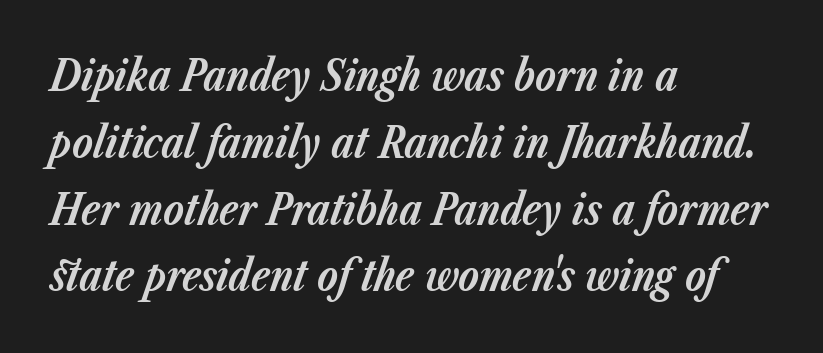
{"italic": "yes", "lean": "right", "slant_degrees": 23, "bold": "yes", "weight": "bold", "width": "normal", "stroke_contrast": "low", "x_height": "medium", "monospaced": "no", "underline": "no", "align": "left", "line_spacing": "normal", "line_spacing_ratio": 1.59, "letter_spacing": "normal", "letter_spacing_em": 0.0, "glyph_px": 42}
